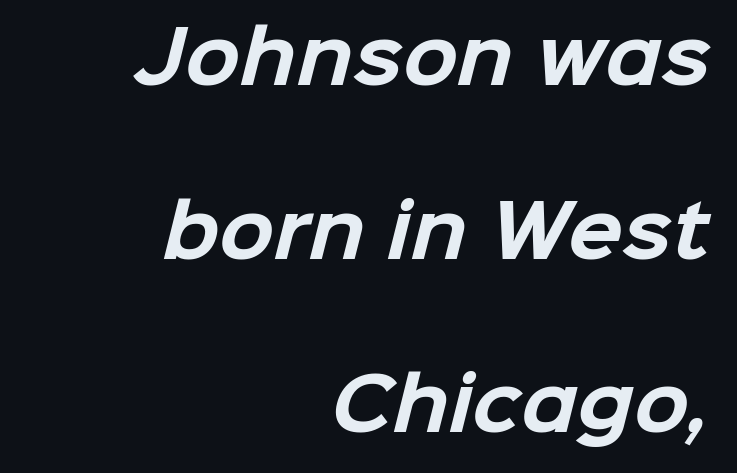
Q: Is the text bold? A: Yes.
Q: Is the typeface a serif or a sans-serif typeface? A: Sans-serif.
Q: Is the text underlined? A: No.
Q: How is the paragraph aligned? A: Right-aligned.
Q: Is the spacing between letters normal or unusually wide? A: Normal.
Q: Is the spacing between lines tight, normal or loose? A: Loose.
Q: Width (condensed, normal, or wide)? A: Normal.
Q: Stroke contrast? A: Low.
Q: x-height? A: Medium.
Q: Monospaced? A: No.
